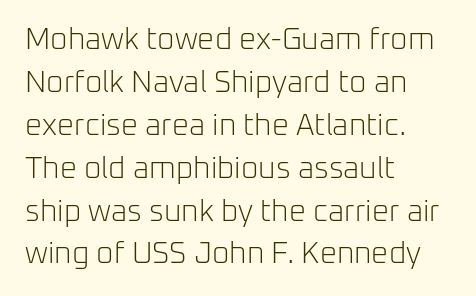
Each letter's strokes conclude bluntly, with no projecting serifs. The rendering uses a moderate line-height, typical for paragraphs. Looks like regular typesetting: each glyph gets only the width it needs. A bare baseline throughout the passage.
